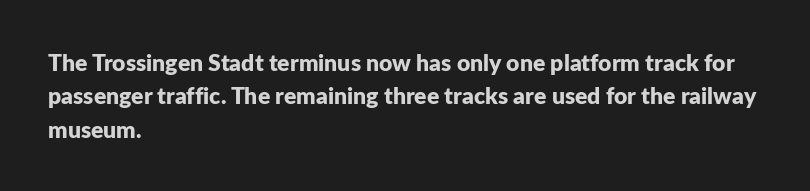
The image shows 23 px bold type, upright; set left-aligned, normal line spacing (1.45x), normal letter spacing, not underlined.
